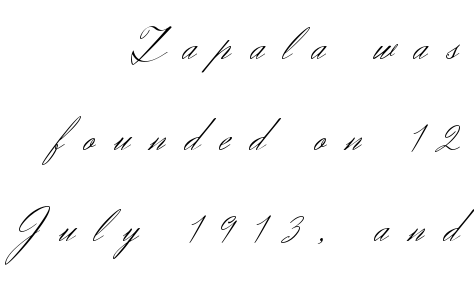
{"serif": "no", "bold": "no", "weight": "light", "width": "normal", "stroke_contrast": "medium", "x_height": "small", "monospaced": "no", "underline": "no", "align": "right", "line_spacing": "loose", "line_spacing_ratio": 1.98, "letter_spacing": "wide", "letter_spacing_em": 0.43, "glyph_px": 46}
